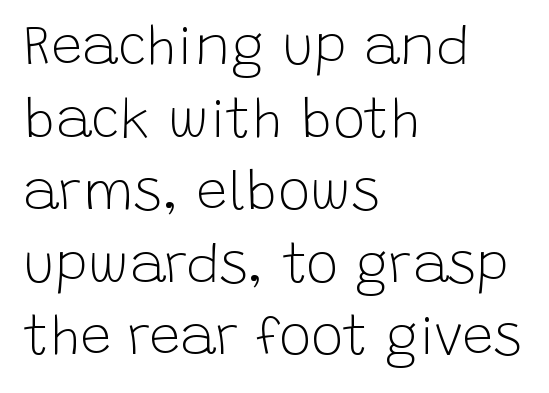
Q: Is the text bold? A: No.
Q: Is the text italic (slanted)? A: No, it is upright.
Q: Is the typeface a serif or a sans-serif typeface? A: Sans-serif.
Q: Is the text underlined? A: No.
Q: How is the paragraph aligned? A: Left-aligned.
Q: Is the spacing between letters normal or unusually wide? A: Normal.
Q: Is the spacing between lines tight, normal or loose? A: Normal.
Q: Width (condensed, normal, or wide)? A: Normal.
Q: Stroke contrast? A: Low.
Q: x-height? A: Large.
Q: Monospaced? A: No.
